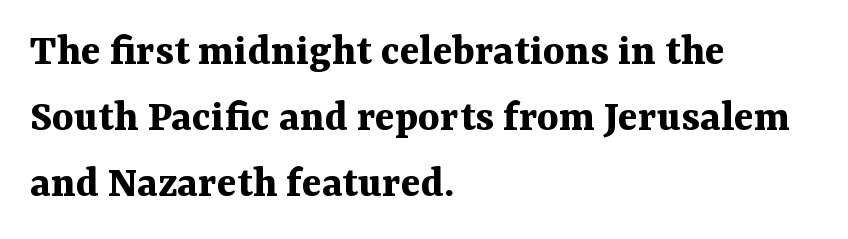
Q: Is the text bold? A: Yes.
Q: Is the text italic (slanted)? A: No, it is upright.
Q: Is the typeface a serif or a sans-serif typeface? A: Serif.
Q: Is the text underlined? A: No.
Q: How is the paragraph aligned? A: Left-aligned.
Q: Is the spacing between letters normal or unusually wide? A: Normal.
Q: Is the spacing between lines tight, normal or loose? A: Normal.
Q: Width (condensed, normal, or wide)? A: Normal.
Q: Stroke contrast? A: Medium.
Q: x-height? A: Medium.
Q: Monospaced? A: No.
